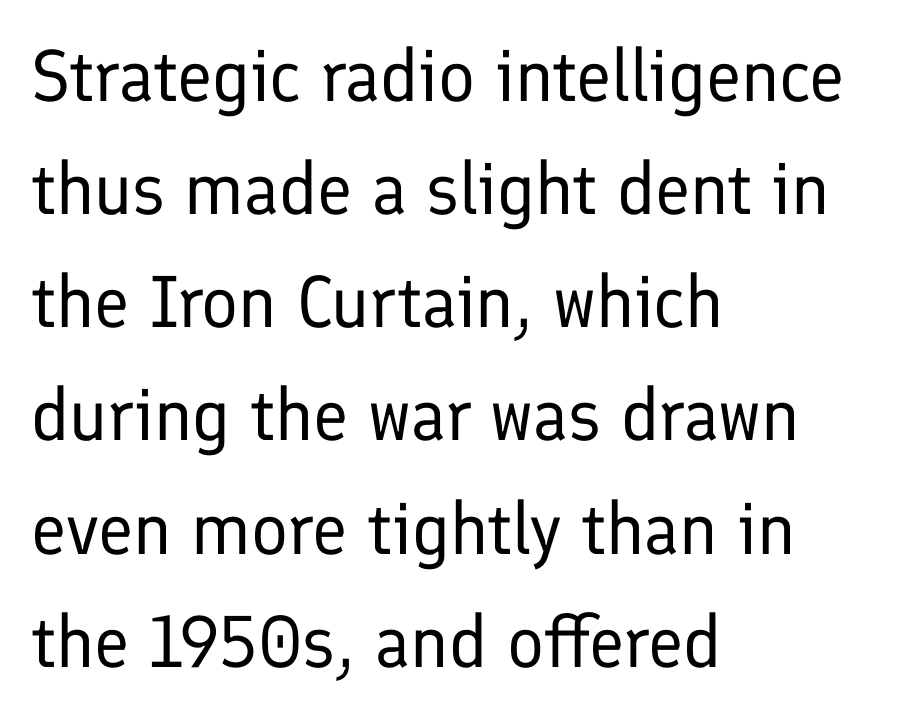
Q: Is the text bold? A: No.
Q: Is the text italic (slanted)? A: No, it is upright.
Q: Is the typeface a serif or a sans-serif typeface? A: Sans-serif.
Q: Is the text underlined? A: No.
Q: How is the paragraph aligned? A: Left-aligned.
Q: Is the spacing between letters normal or unusually wide? A: Normal.
Q: Is the spacing between lines tight, normal or loose? A: Normal.
Q: Width (condensed, normal, or wide)? A: Normal.
Q: Stroke contrast? A: Low.
Q: x-height? A: Medium.
Q: Monospaced? A: No.
